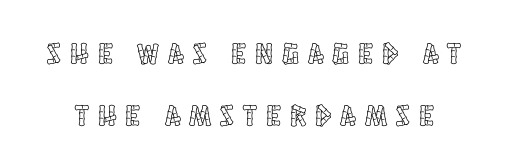
Note the varied advance widths — an 'i' is clearly narrower than an 'm'. The baseline area is clear. It's the straight-up-and-down kind of type. The horizontal fit of the characters is loose and conspicuously gappy. Whoever set this chose breathing room over compactness in the vertical rhythm.
